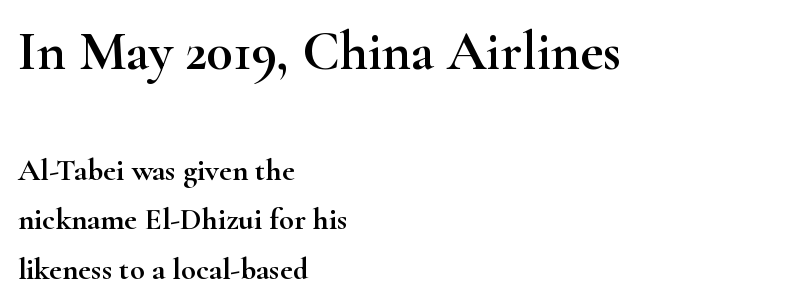
The image shows 55 px wide serif type, upright; set left-aligned, normal line spacing (1.61x), normal letter spacing, not underlined; the first (top) block is 1.77x larger; high stroke contrast and a small x-height.
